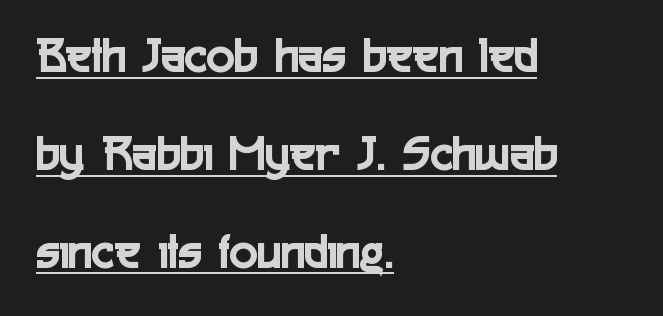
{"serif": "no", "italic": "no", "width": "condensed", "x_height": "medium", "monospaced": "no", "underline": "yes", "align": "left", "line_spacing_ratio": 1.88, "letter_spacing": "normal", "letter_spacing_em": 0.0, "glyph_px": 52}
